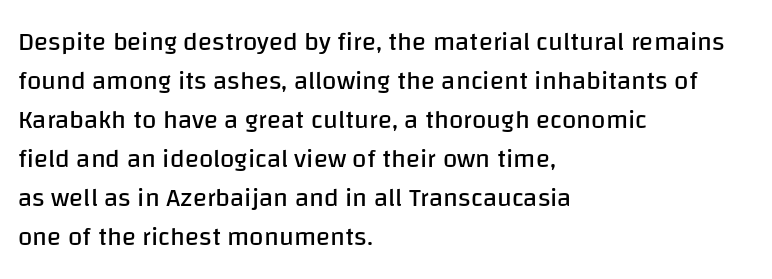
Q: Is the text bold? A: No.
Q: Is the text italic (slanted)? A: No, it is upright.
Q: Is the text underlined? A: No.
Q: How is the paragraph aligned? A: Left-aligned.
Q: Is the spacing between letters normal or unusually wide? A: Normal.
Q: Is the spacing between lines tight, normal or loose? A: Normal.
